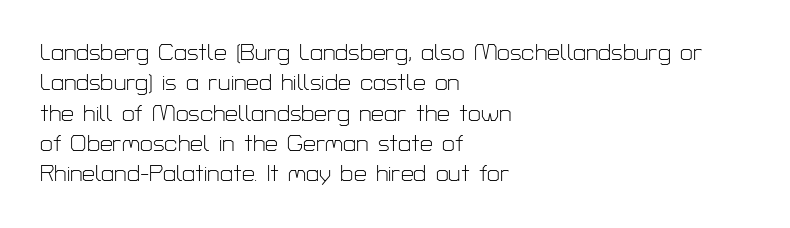
The image shows 23 px text type, upright; set left-aligned, normal line spacing (1.32x), normal letter spacing, not underlined.
